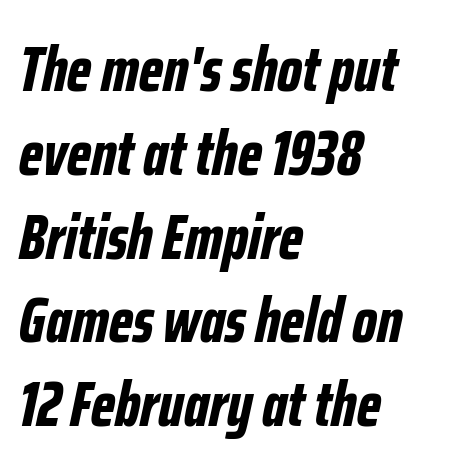
The image shows 63 px bold, condensed type, italic (leaning right); set left-aligned, normal line spacing (1.33x), normal letter spacing, not underlined; low stroke contrast and a medium x-height.
